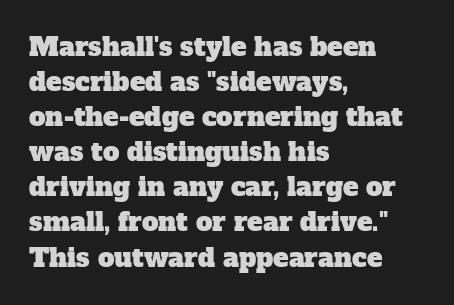
Q: Is the text underlined? A: No.
Q: How is the paragraph aligned? A: Left-aligned.
Q: Is the spacing between letters normal or unusually wide? A: Normal.
Q: Is the spacing between lines tight, normal or loose? A: Normal.
